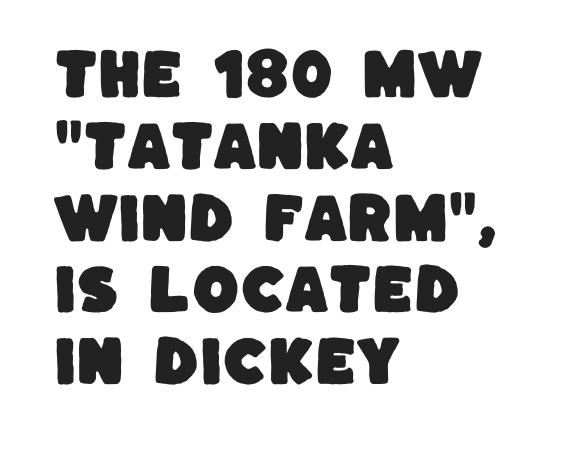
Q: Is the typeface a serif or a sans-serif typeface? A: Sans-serif.
Q: Is the text underlined? A: No.
Q: How is the paragraph aligned? A: Left-aligned.
Q: Is the spacing between letters normal or unusually wide? A: Normal.
Q: Is the spacing between lines tight, normal or loose? A: Normal.
Q: Width (condensed, normal, or wide)? A: Normal.
Q: Stroke contrast? A: Low.
Q: x-height? A: Large.
Q: Monospaced? A: No.
